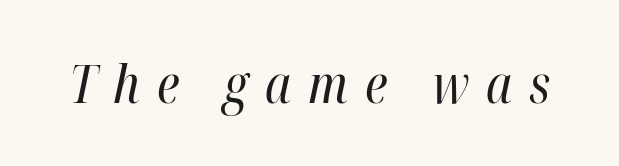
The image shows 52 px regular-weight, condensed type, italic (leaning right); set unusually wide letter spacing (+0.32 em), not underlined; high stroke contrast and a medium x-height.
